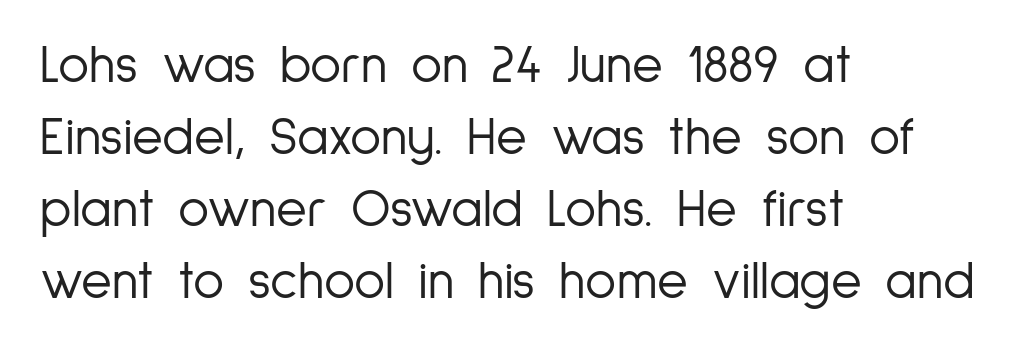
Q: Is the text bold? A: No.
Q: Is the text italic (slanted)? A: No, it is upright.
Q: Is the typeface a serif or a sans-serif typeface? A: Sans-serif.
Q: Is the text underlined? A: No.
Q: How is the paragraph aligned? A: Left-aligned.
Q: Is the spacing between letters normal or unusually wide? A: Normal.
Q: Is the spacing between lines tight, normal or loose? A: Normal.
Q: Width (condensed, normal, or wide)? A: Condensed.
Q: Stroke contrast? A: Low.
Q: x-height? A: Medium.
Q: Monospaced? A: No.
